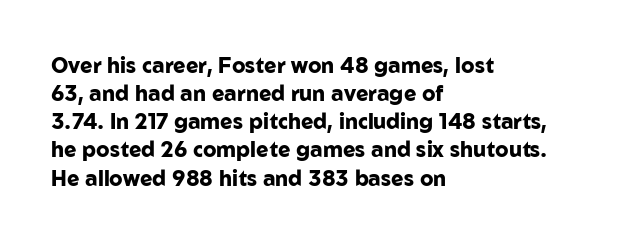
Q: Is the text bold? A: Yes.
Q: Is the text italic (slanted)? A: No, it is upright.
Q: Is the text underlined? A: No.
Q: How is the paragraph aligned? A: Left-aligned.
Q: Is the spacing between letters normal or unusually wide? A: Normal.
Q: Is the spacing between lines tight, normal or loose? A: Normal.
